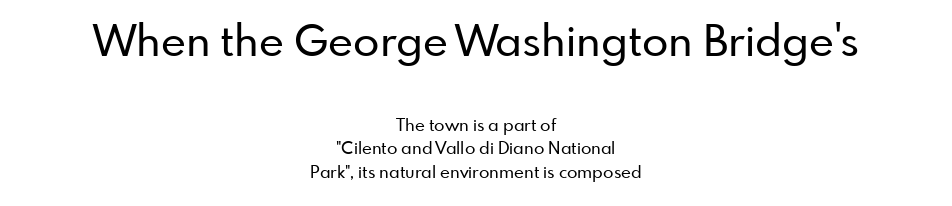
{"serif": "no", "italic": "no", "width": "normal", "stroke_contrast": "low", "x_height": "small", "monospaced": "no", "underline": "no", "align": "center", "line_spacing": "normal", "line_spacing_ratio": 1.4, "letter_spacing": "normal", "letter_spacing_em": 0.0, "larger_block": "first", "size_ratio": 2.53, "glyph_px": 43}
